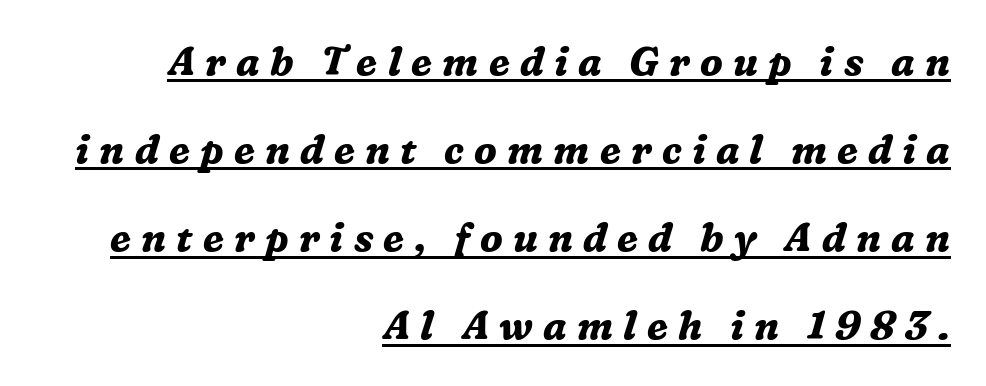
{"serif": "yes", "italic": "yes", "lean": "right", "slant_degrees": 16, "bold": "yes", "weight": "bold", "width": "normal", "stroke_contrast": "medium", "x_height": "medium", "monospaced": "no", "underline": "yes", "align": "right", "line_spacing": "loose", "line_spacing_ratio": 2.26, "letter_spacing": "wide", "letter_spacing_em": 0.26, "glyph_px": 39}
